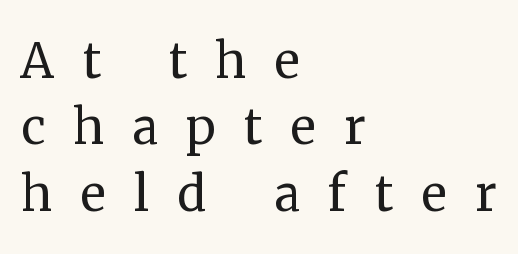
Q: Is the text bold? A: No.
Q: Is the text italic (slanted)? A: No, it is upright.
Q: Is the typeface a serif or a sans-serif typeface? A: Serif.
Q: Is the text underlined? A: No.
Q: How is the paragraph aligned? A: Left-aligned.
Q: Is the spacing between letters normal or unusually wide? A: Unusually wide.
Q: Is the spacing between lines tight, normal or loose? A: Tight.
Q: Width (condensed, normal, or wide)? A: Normal.
Q: Stroke contrast? A: Medium.
Q: x-height? A: Medium.
Q: Monospaced? A: No.
